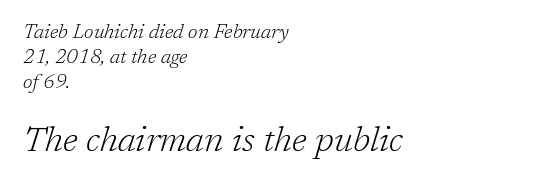
{"serif": "yes", "italic": "yes", "lean": "right", "slant_degrees": 17, "bold": "no", "weight": "light", "width": "normal", "stroke_contrast": "low", "x_height": "medium", "monospaced": "no", "underline": "no", "align": "left", "line_spacing_ratio": 1.24, "letter_spacing": "normal", "letter_spacing_em": 0.0, "larger_block": "second", "size_ratio": 1.75, "glyph_px": 35}
